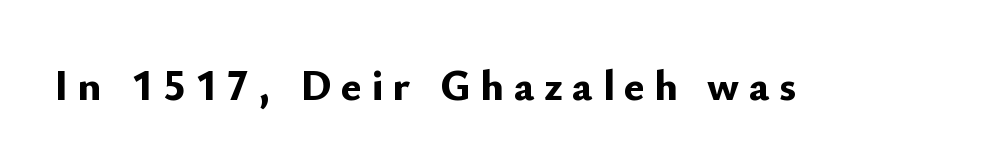
{"serif": "no", "italic": "no", "bold": "yes", "weight": "bold", "width": "normal", "stroke_contrast": "low", "x_height": "small", "monospaced": "no", "underline": "no", "letter_spacing": "wide", "letter_spacing_em": 0.22, "glyph_px": 43}
